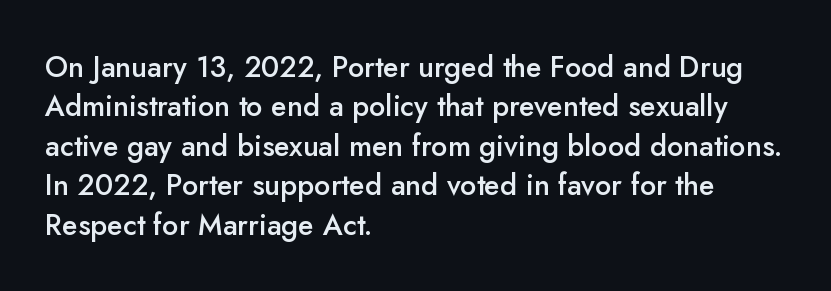
{"serif": "no", "italic": "no", "bold": "semi", "weight": "semibold", "width": "normal", "stroke_contrast": "low", "x_height": "small", "monospaced": "no", "underline": "no", "align": "left", "line_spacing": "normal", "line_spacing_ratio": 1.36, "letter_spacing": "normal", "letter_spacing_em": 0.0, "glyph_px": 29}
